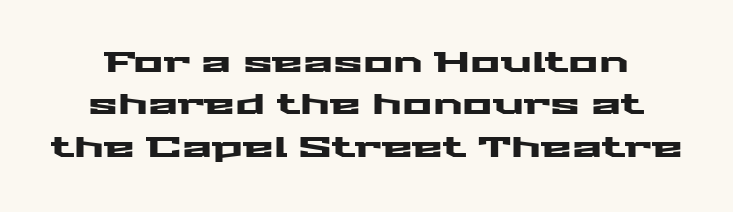
The image shows 28 px wide sans-serif type, upright; set normal line spacing (1.51x), normal letter spacing, not underlined; medium stroke contrast and a medium x-height.
